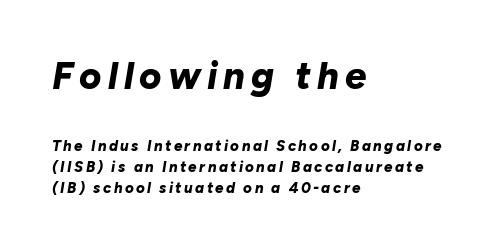
These words are printed bold, with thick strokes throughout. The passage shown is typed in a proportional face where columns would drift. Top chunk: large. Bottom chunk: small. The leading is moderate, giving the passage an even texture. The passage is arranged the way most books set body copy — flush left.
